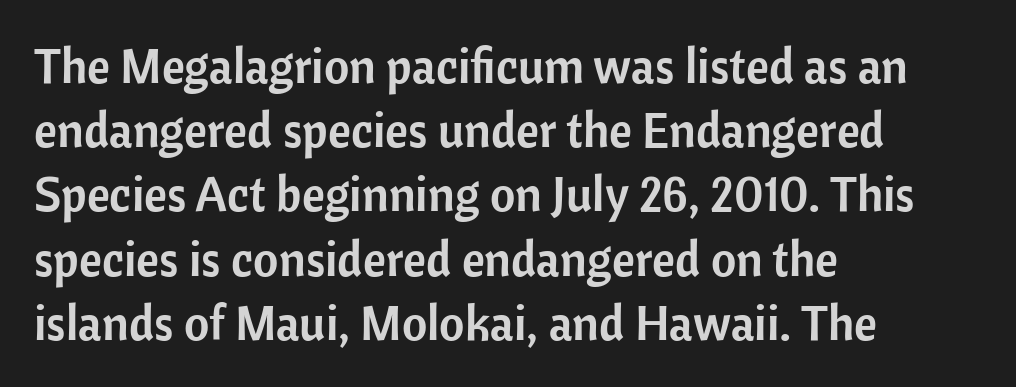
The lines sit at an ordinary, default distance from one another. Reading down the block, your eye returns to a fixed left position each line. Looks like regular typesetting: each glyph gets only the width it needs. Every character sits straight up, as roman type does. Tracking value appears to be zero — textbook default spacing.
